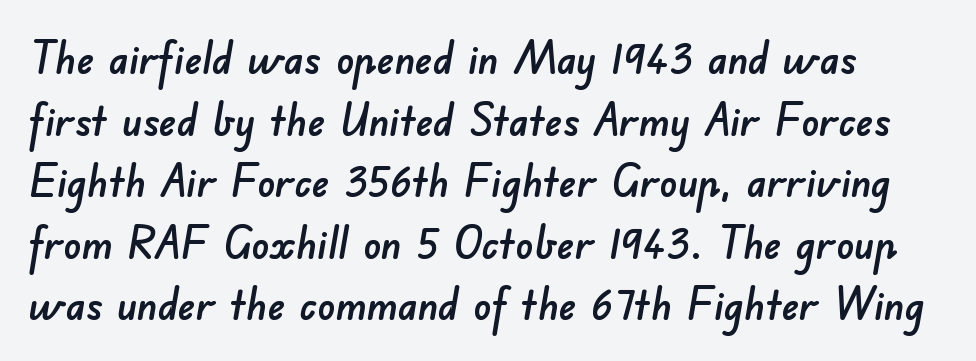
The image shows 44 px sans-serif type; set normal line spacing (1.4x), normal letter spacing, not underlined; low stroke contrast and a small x-height.
